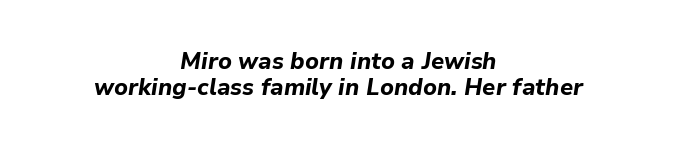
Anything drawn beneath the words? Only blank space. The passage shown leans; its letterforms are oblique. Interline gaps are noticeably narrow in this sample. Alignment: centered. The face used here is rendered with its standard letterfit.
